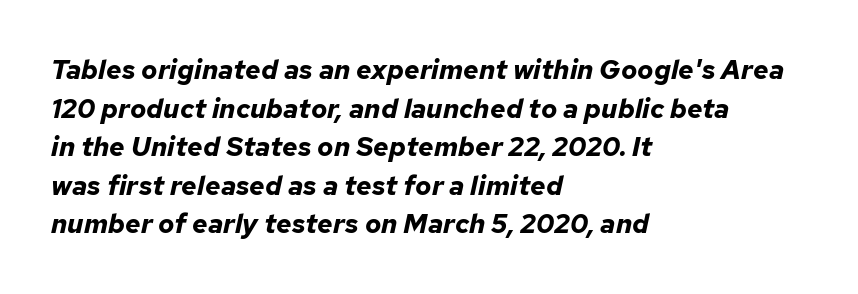
Q: Is the text bold? A: Yes.
Q: Is the text italic (slanted)? A: Yes, it leans right by about 12 degrees.
Q: Is the text underlined? A: No.
Q: How is the paragraph aligned? A: Left-aligned.
Q: Is the spacing between letters normal or unusually wide? A: Normal.
Q: Is the spacing between lines tight, normal or loose? A: Normal.
